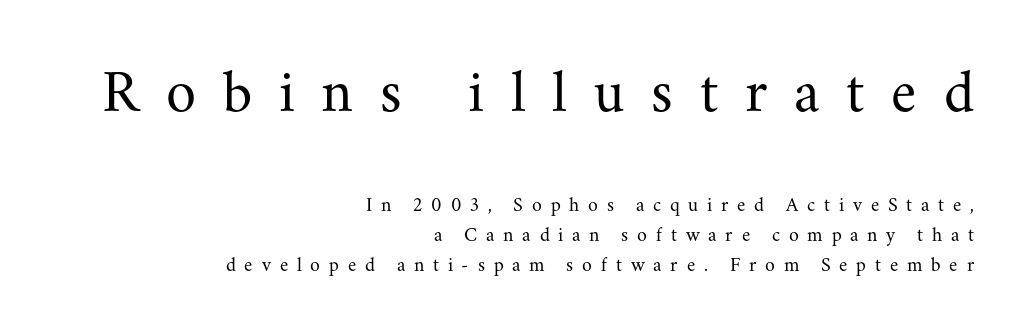
The image shows 61 px regular-weight serif type, upright; set right-aligned, normal line spacing (1.51x), unusually wide letter spacing (+0.44 em), not underlined; the first (top) block is 3.05x larger; medium stroke contrast and a small x-height.
